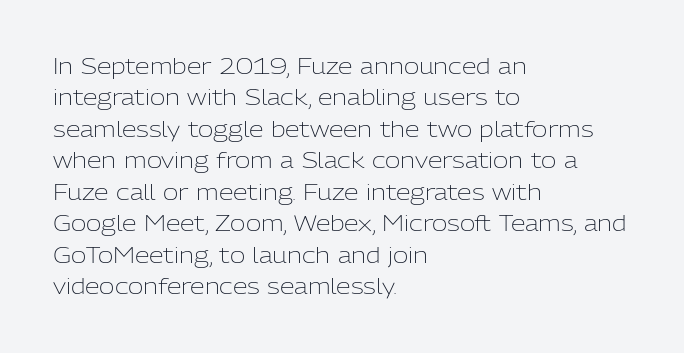
Each row of text sits above clean, open space. Italic? Not at all — the glyphs are vertical. Typeset ragged right — the left edge is the straight one. Each word holds together tightly as a unit, with standard inter-letter gaps. Interline gaps are of average width in this sample.
